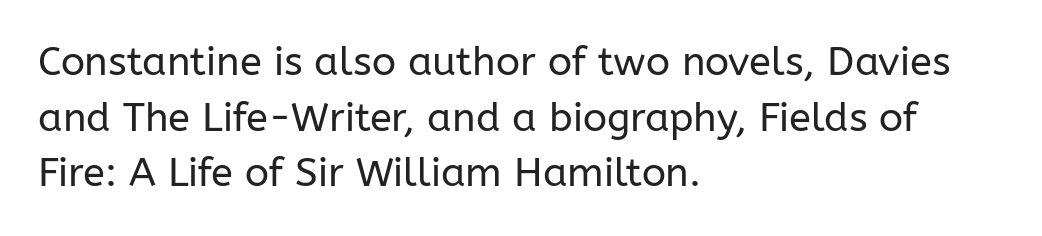
{"serif": "no", "italic": "no", "bold": "no", "weight": "regular", "width": "normal", "stroke_contrast": "low", "x_height": "medium", "monospaced": "no", "underline": "no", "align": "left", "line_spacing": "normal", "line_spacing_ratio": 1.39, "letter_spacing": "normal", "letter_spacing_em": 0.0, "glyph_px": 40}
